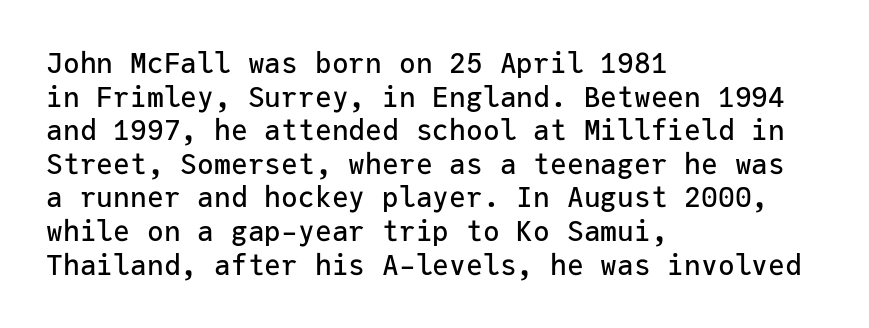
The image shows 28 px sans-serif type, upright, monospaced; set left-aligned, line spacing 1.2x, normal letter spacing, not underlined; low stroke contrast and a medium x-height.
